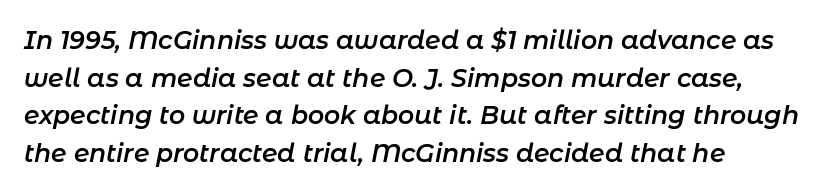
Q: Is the text bold? A: Semi-bold.
Q: Is the text italic (slanted)? A: Yes, it leans right by about 11 degrees.
Q: Is the text underlined? A: No.
Q: How is the paragraph aligned? A: Left-aligned.
Q: Is the spacing between letters normal or unusually wide? A: Normal.
Q: Is the spacing between lines tight, normal or loose? A: Normal.
